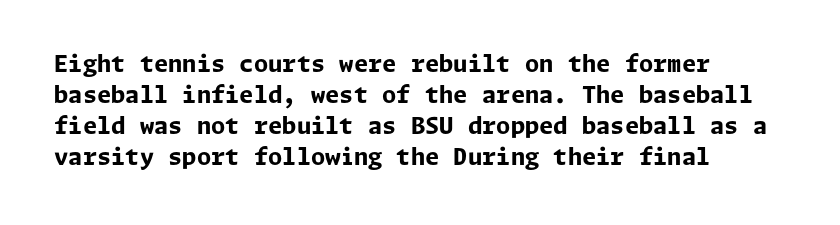
Caption: bold face, heavy strokes. Compared with typical body copy, the letter spacing here is the same. Line starts are locked; line ends wander. The axis of the letterforms is exactly vertical.
